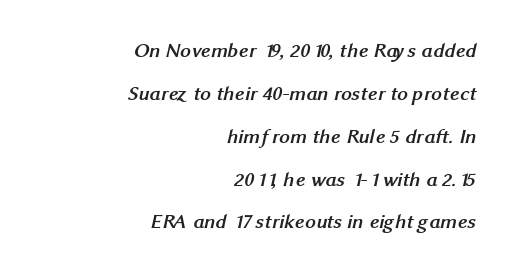
{"bold": "yes", "underline": "no", "align": "right", "line_spacing": "loose", "line_spacing_ratio": 2.04, "letter_spacing": "normal", "letter_spacing_em": 0.0, "glyph_px": 21}
